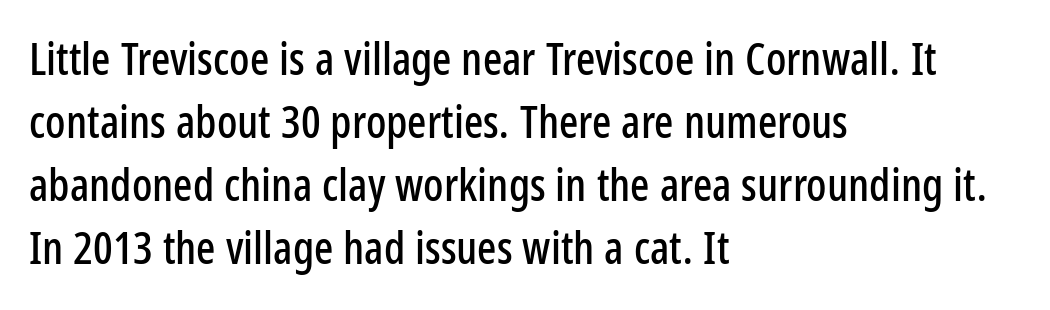
Varying glyph widths throughout — classic text-font behaviour. The letterforms sit shoulder to shoulder at normal distance. The designer went with a sans here, leaving each stem footless. A student would call this left alignment; a typographer would say flush left, rag right. Each row of text sits above clean, open space. In terms of leading, this rendering sits right in the middle.
